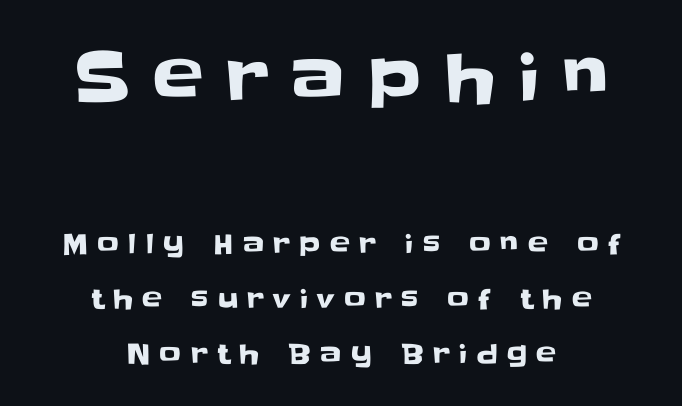
Decoration check: the copy has no underline. Does the copy run flush right? No — it is centered line by line. Students, observe: this is what heavily led, spacious text looks like. This sample has the flowing, uneven cadence of proportional lettering. Glyph-to-glyph distance is far greater than everyday printed text.
